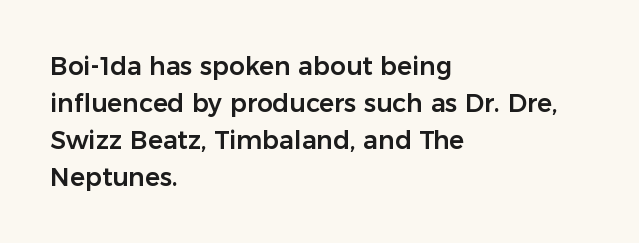
{"italic": "no", "underline": "no", "align": "left", "line_spacing": "normal", "line_spacing_ratio": 1.48, "letter_spacing": "normal", "letter_spacing_em": 0.0, "glyph_px": 25}
